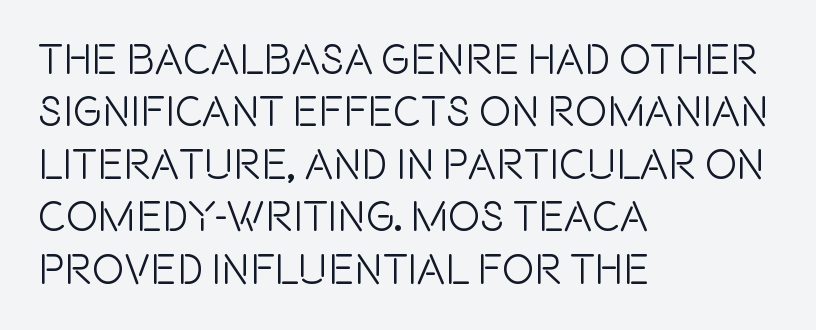
Lines of text with bare space underneath. Every character sits straight up, as roman type does. No extra tracking has been applied to these lines. The type family on display is of the sans-serif kind. The typesetter chose a ragged-right arrangement here.
